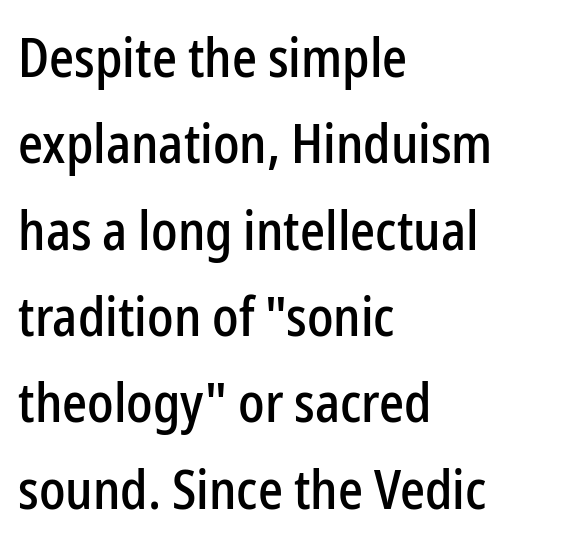
The image shows 55 px condensed sans-serif type, upright; set left-aligned, normal line spacing (1.57x), normal letter spacing, not underlined; low stroke contrast and a medium x-height.
